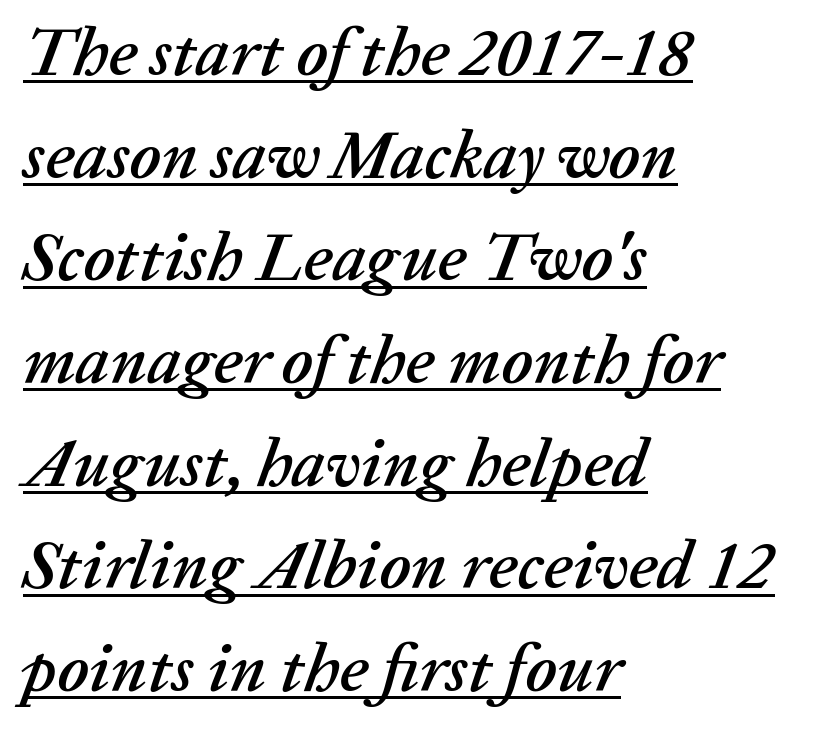
{"italic": "yes", "lean": "right", "slant_degrees": 20, "width": "normal", "stroke_contrast": "low", "x_height": "medium", "monospaced": "no", "underline": "yes", "align": "left", "line_spacing": "normal", "line_spacing_ratio": 1.51, "letter_spacing": "normal", "letter_spacing_em": 0.0, "glyph_px": 68}
